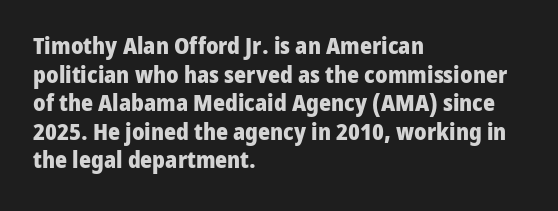
Every character sits straight up, as roman type does. Stroke thickness is high; the sample reads as a true bold. Inter-character spacing is left at the font's built-in metrics. Casual observation: everything's shoved over to the left. The specimen omits any rule beneath the text block's lines.
